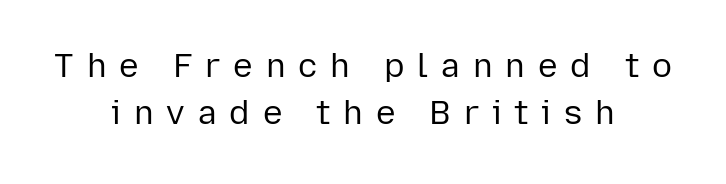
Q: Is the text bold? A: No.
Q: Is the text italic (slanted)? A: No, it is upright.
Q: Is the typeface a serif or a sans-serif typeface? A: Sans-serif.
Q: Is the text underlined? A: No.
Q: How is the paragraph aligned? A: Centered.
Q: Is the spacing between letters normal or unusually wide? A: Unusually wide.
Q: Is the spacing between lines tight, normal or loose? A: Normal.
Q: Width (condensed, normal, or wide)? A: Normal.
Q: Stroke contrast? A: Low.
Q: x-height? A: Medium.
Q: Monospaced? A: No.
